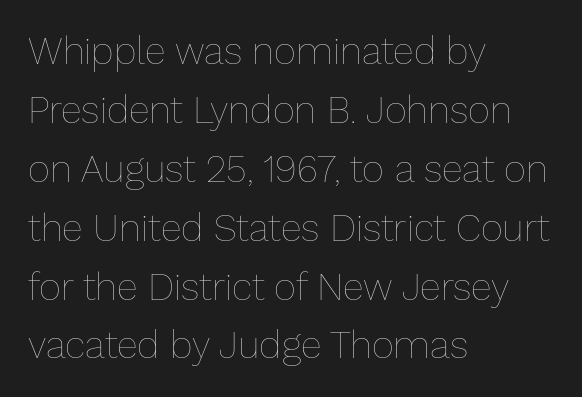
Q: Is the text bold? A: No.
Q: Is the text italic (slanted)? A: No, it is upright.
Q: Is the text underlined? A: No.
Q: How is the paragraph aligned? A: Left-aligned.
Q: Is the spacing between letters normal or unusually wide? A: Normal.
Q: Is the spacing between lines tight, normal or loose? A: Normal.
Q: Width (condensed, normal, or wide)? A: Normal.
Q: Stroke contrast? A: Low.
Q: x-height? A: Medium.
Q: Monospaced? A: No.
